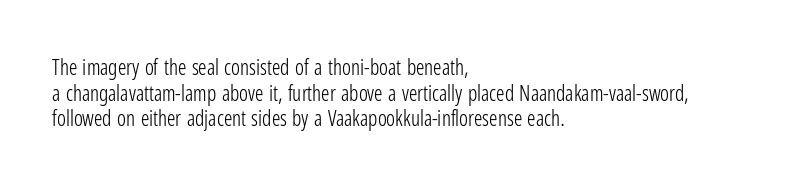
The image shows 21 px text type, upright; set left-aligned, line spacing 1.22x, normal letter spacing, not underlined.
